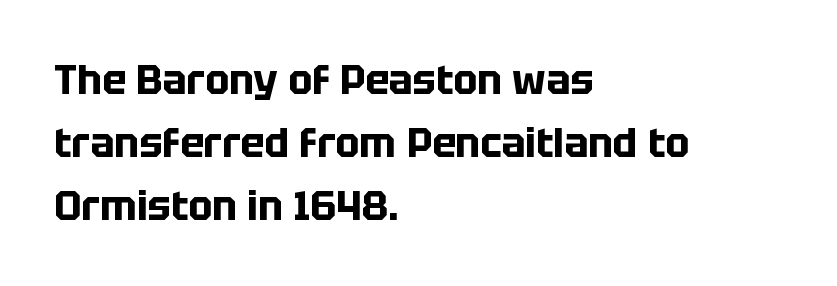
The image shows 40 px bold sans-serif type, upright; set left-aligned, normal line spacing (1.57x), normal letter spacing, not underlined; low stroke contrast and a large x-height.
